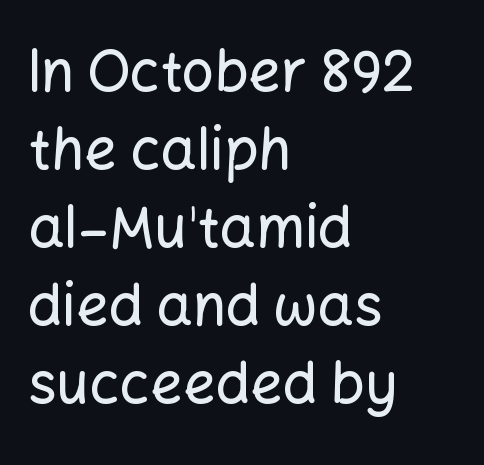
Q: Is the text italic (slanted)? A: No, it is upright.
Q: Is the typeface a serif or a sans-serif typeface? A: Sans-serif.
Q: Is the text underlined? A: No.
Q: How is the paragraph aligned? A: Left-aligned.
Q: Is the spacing between letters normal or unusually wide? A: Normal.
Q: Is the spacing between lines tight, normal or loose? A: Normal.
Q: Width (condensed, normal, or wide)? A: Normal.
Q: Stroke contrast? A: Low.
Q: x-height? A: Medium.
Q: Monospaced? A: No.
